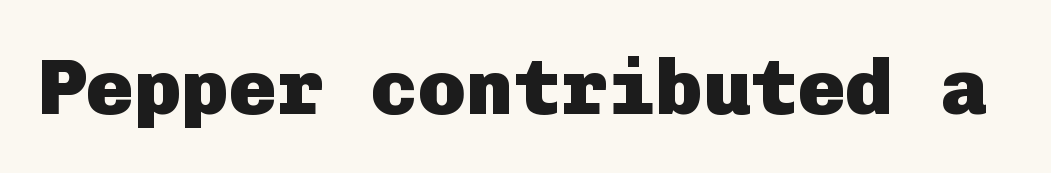
{"serif": "no", "italic": "no", "bold": "yes", "weight": "heavy", "width": "normal", "stroke_contrast": "low", "x_height": "medium", "underline": "no", "letter_spacing": "normal", "letter_spacing_em": 0.0, "glyph_px": 79}
